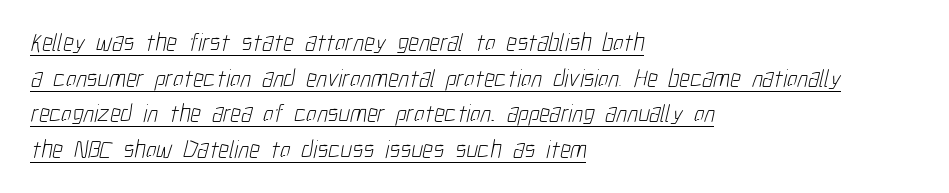
{"bold": "no", "underline": "yes", "align": "left", "line_spacing": "normal", "line_spacing_ratio": 1.43, "letter_spacing": "normal", "letter_spacing_em": 0.0, "glyph_px": 25}
